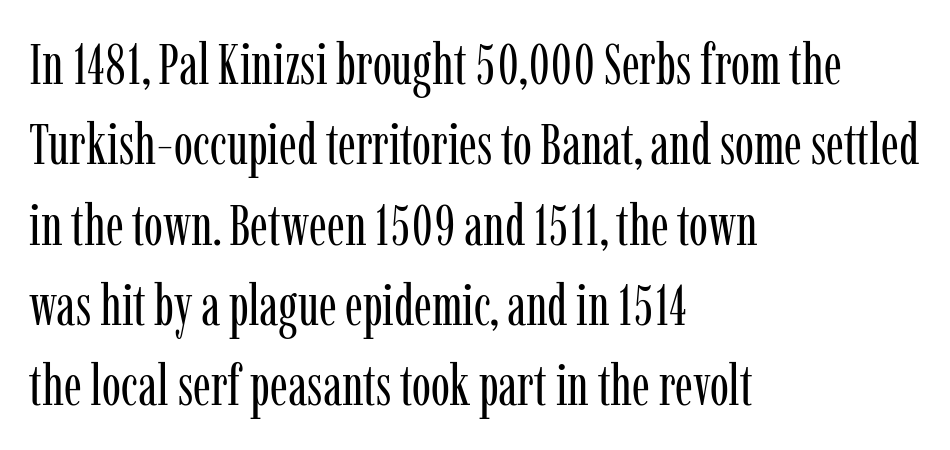
The horizontal fit of the characters is conventional and even. Only glyphs here, with clear space below each row. Ordinary non-slanted type is in use. A normal amount of white space separates one row of letters from the next. Think of a printed novel: that variable character pitch is what you see here. A student would call this left alignment; a typographer would say flush left, rag right.
